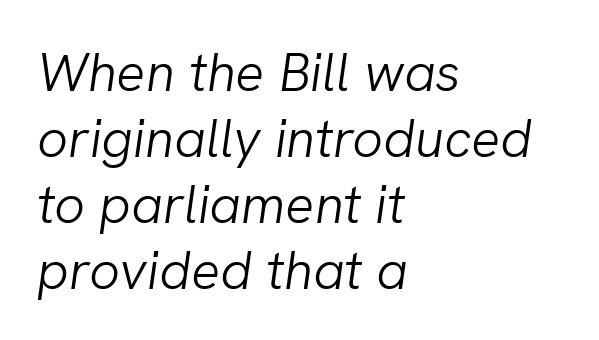
{"italic": "yes", "lean": "right", "slant_degrees": 8, "bold": "no", "weight": "light", "width": "normal", "stroke_contrast": "low", "x_height": "medium", "monospaced": "no", "underline": "no", "align": "left", "line_spacing_ratio": 1.22, "letter_spacing": "normal", "letter_spacing_em": 0.0, "glyph_px": 54}
